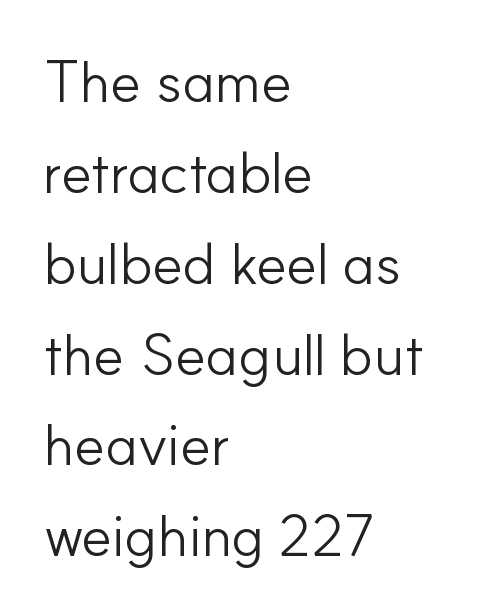
The strokes carry an ordinary text weight at most. A typesetter would mark this as roman, not italic. Quick note: interline space is typical. These lines are rendered in a variable-pitch font.
